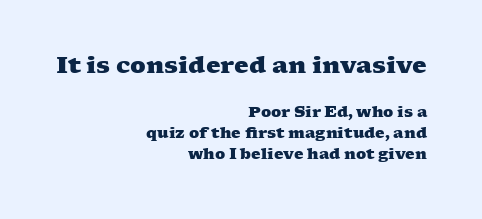
{"bold": "yes", "underline": "no", "align": "right", "line_spacing": "normal", "line_spacing_ratio": 1.39, "letter_spacing": "normal", "letter_spacing_em": 0.0, "larger_block": "first", "size_ratio": 1.53, "glyph_px": 23}
